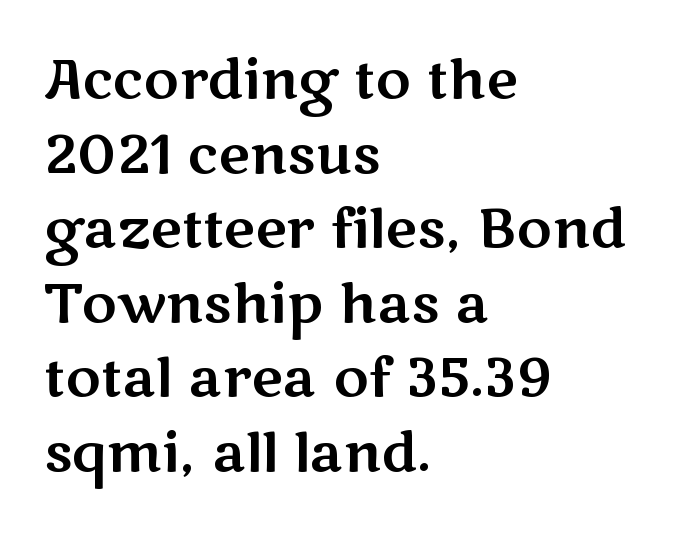
This rendering uses left alignment, leaving the right contour irregular. Characters remain perfectly vertical along every line. Observe the ordinary spacing: letters are neighbours, not strangers. Has an underline been added? It has not. Varying glyph widths throughout — classic text-font behaviour.
